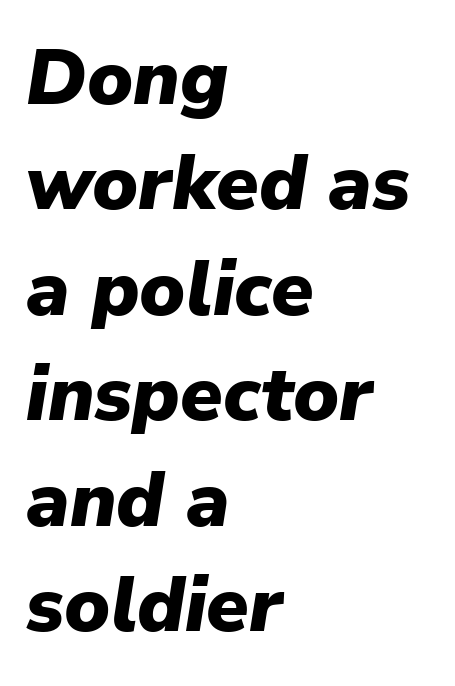
Q: Is the text bold? A: Yes.
Q: Is the text italic (slanted)? A: Yes, it leans right by about 9 degrees.
Q: Is the text underlined? A: No.
Q: How is the paragraph aligned? A: Left-aligned.
Q: Is the spacing between letters normal or unusually wide? A: Normal.
Q: Is the spacing between lines tight, normal or loose? A: Normal.
Q: Width (condensed, normal, or wide)? A: Normal.
Q: Stroke contrast? A: Low.
Q: x-height? A: Medium.
Q: Monospaced? A: No.
